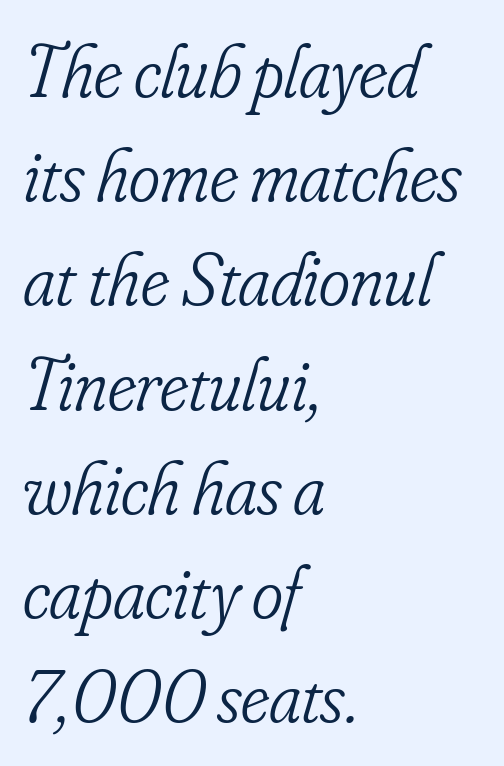
The image shows 75 px light, condensed serif type, italic (leaning right); set left-aligned, normal line spacing (1.39x), normal letter spacing, not underlined; low stroke contrast and a small x-height.
